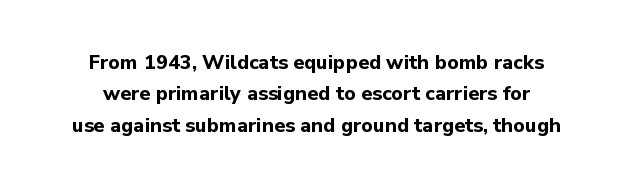
Q: Is the text bold? A: Yes.
Q: Is the text italic (slanted)? A: No, it is upright.
Q: Is the text underlined? A: No.
Q: How is the paragraph aligned? A: Centered.
Q: Is the spacing between letters normal or unusually wide? A: Normal.
Q: Is the spacing between lines tight, normal or loose? A: Normal.
